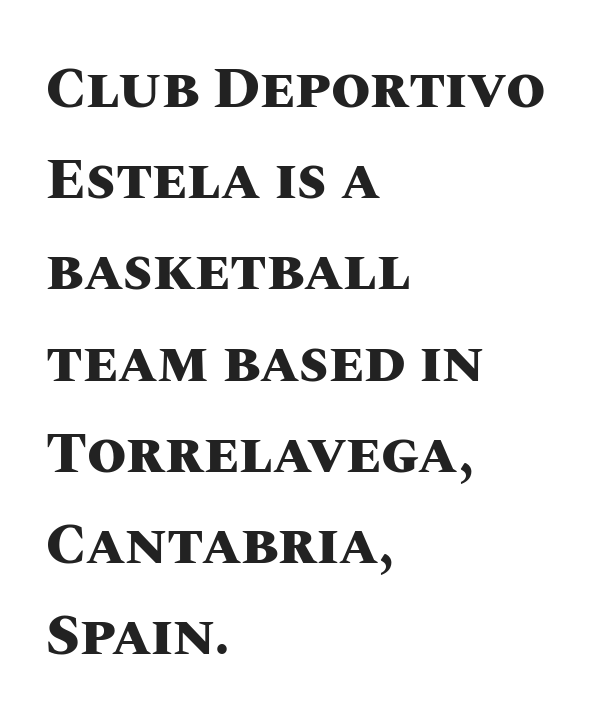
Q: Is the text bold? A: Yes.
Q: Is the text italic (slanted)? A: No, it is upright.
Q: Is the text underlined? A: No.
Q: How is the paragraph aligned? A: Left-aligned.
Q: Is the spacing between letters normal or unusually wide? A: Normal.
Q: Is the spacing between lines tight, normal or loose? A: Normal.
Q: Width (condensed, normal, or wide)? A: Normal.
Q: Stroke contrast? A: Medium.
Q: x-height? A: Large.
Q: Monospaced? A: No.
